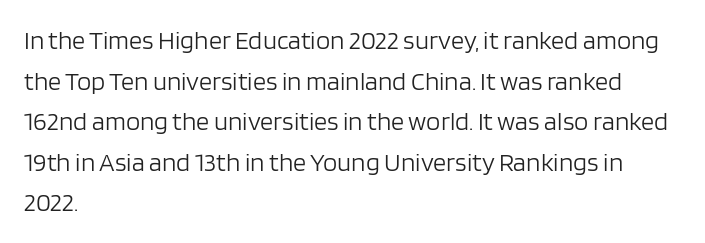
Q: Is the text bold? A: No.
Q: Is the text italic (slanted)? A: No, it is upright.
Q: Is the text underlined? A: No.
Q: How is the paragraph aligned? A: Left-aligned.
Q: Is the spacing between letters normal or unusually wide? A: Normal.
Q: Is the spacing between lines tight, normal or loose? A: Normal.
